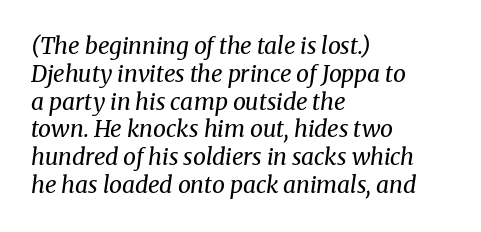
The image shows 23 px text type, italic (leaning right); set left-aligned, line spacing 1.21x, normal letter spacing, not underlined.
